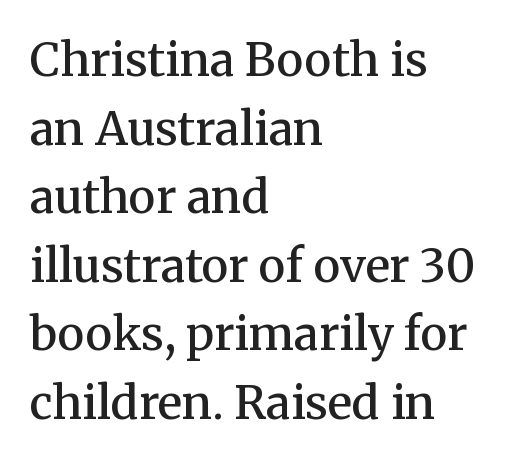
{"serif": "yes", "italic": "no", "bold": "semi", "weight": "semibold", "width": "normal", "stroke_contrast": "medium", "x_height": "medium", "monospaced": "no", "underline": "no", "align": "left", "line_spacing": "normal", "line_spacing_ratio": 1.49, "letter_spacing": "normal", "letter_spacing_em": 0.0, "glyph_px": 46}
